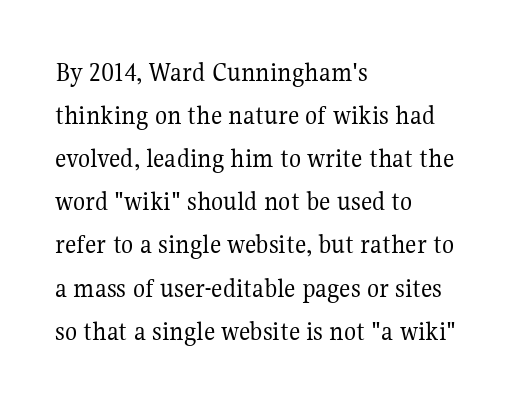
A roman cut, with each character standing at attention. Character widths vary here, with narrow letters taking less room than wide ones. This rendering employs a face with finishing strokes, i.e., a serif. The lines in this sample share a left origin and differ only in where they stop. The face used here is rendered with its standard letterfit. Does the leading feel generous? No, just average.
